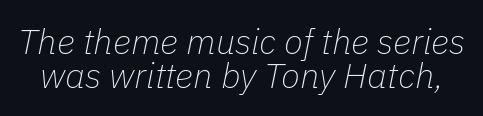
The image shows 35 px thin type, italic (leaning right); set tight line spacing (0.96x), normal letter spacing, not underlined; low stroke contrast and a medium x-height.
